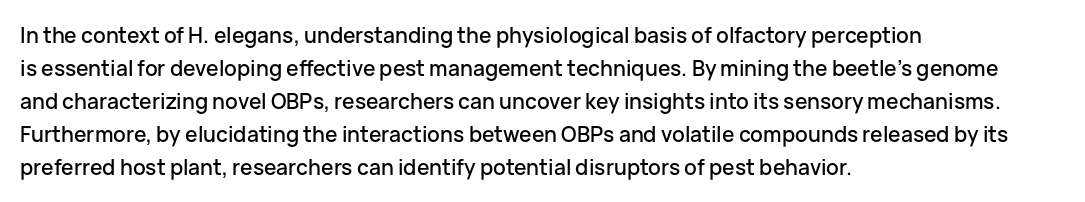
{"italic": "no", "underline": "no", "align": "left", "line_spacing": "normal", "line_spacing_ratio": 1.57, "letter_spacing": "normal", "letter_spacing_em": 0.0, "glyph_px": 21}
